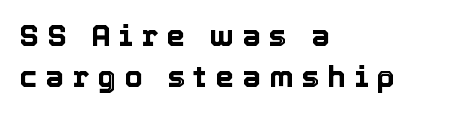
{"italic": "no", "width": "normal", "x_height": "medium", "monospaced": "no", "underline": "no", "align": "left", "line_spacing": "normal", "line_spacing_ratio": 1.37, "letter_spacing": "wide", "letter_spacing_em": 0.27, "glyph_px": 30}
